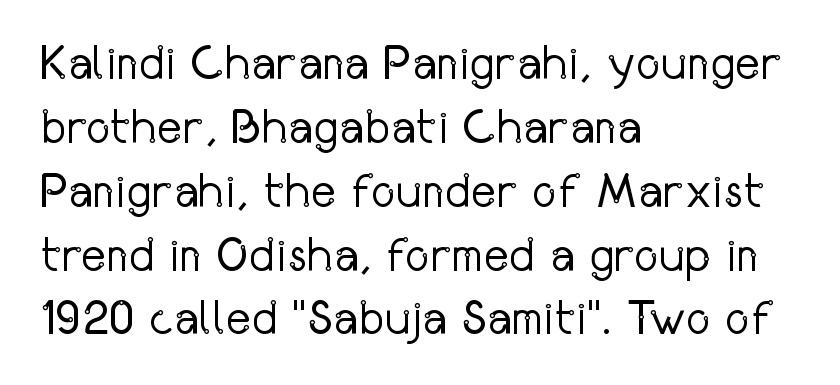
{"serif": "no", "italic": "no", "bold": "no", "weight": "regular", "width": "condensed", "stroke_contrast": "low", "x_height": "medium", "monospaced": "no", "underline": "no", "align": "left", "line_spacing": "normal", "line_spacing_ratio": 1.33, "letter_spacing": "normal", "letter_spacing_em": 0.0, "glyph_px": 48}
